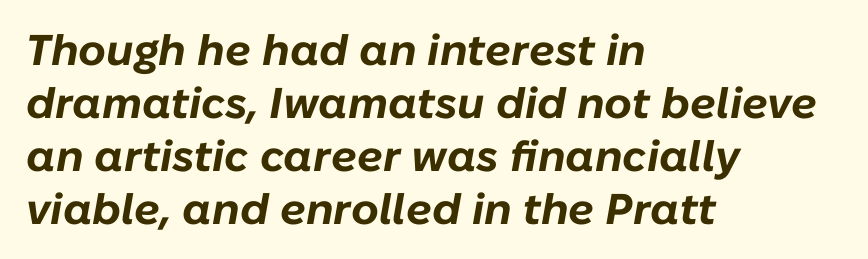
Underline: absent. The passage is arranged the way most books set body copy — flush left. The lettering tilts uniformly, giving the passage an italic look. Proportional: the letters do not fall into vertical columns.
